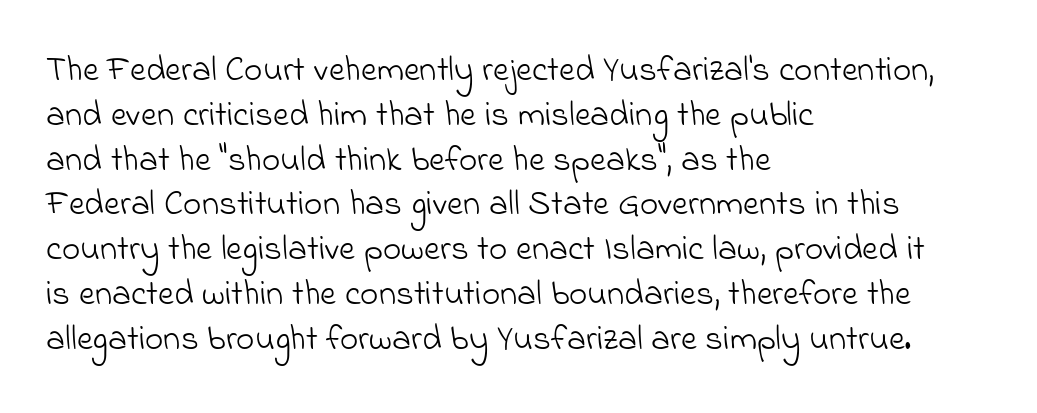
Q: Is the text bold? A: No.
Q: Is the typeface a serif or a sans-serif typeface? A: Sans-serif.
Q: Is the text underlined? A: No.
Q: How is the paragraph aligned? A: Left-aligned.
Q: Is the spacing between letters normal or unusually wide? A: Normal.
Q: Is the spacing between lines tight, normal or loose? A: Normal.
Q: Width (condensed, normal, or wide)? A: Normal.
Q: Stroke contrast? A: Low.
Q: x-height? A: Small.
Q: Monospaced? A: No.
